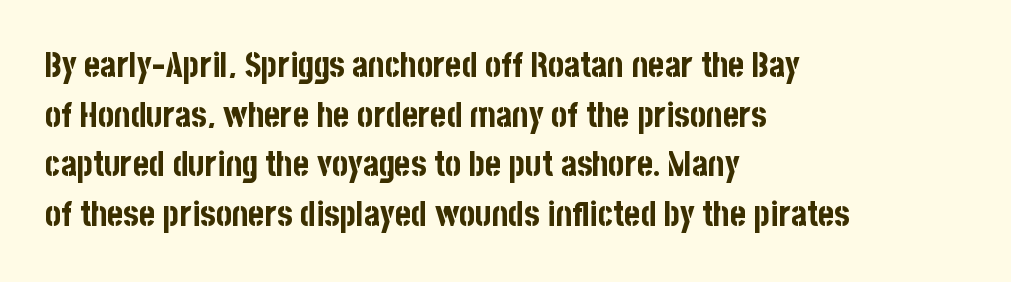
The image shows 34 px bold, condensed sans-serif type, upright; set left-aligned, normal line spacing (1.46x), normal letter spacing, not underlined; low stroke contrast and a large x-height.
